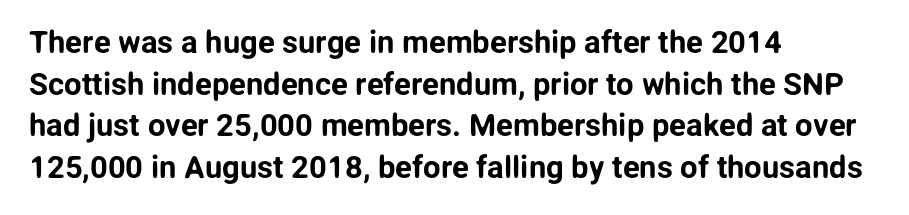
Q: Is the text italic (slanted)? A: No, it is upright.
Q: Is the typeface a serif or a sans-serif typeface? A: Sans-serif.
Q: Is the text underlined? A: No.
Q: How is the paragraph aligned? A: Left-aligned.
Q: Is the spacing between letters normal or unusually wide? A: Normal.
Q: Is the spacing between lines tight, normal or loose? A: Normal.
Q: Width (condensed, normal, or wide)? A: Normal.
Q: Stroke contrast? A: Low.
Q: x-height? A: Medium.
Q: Monospaced? A: No.
